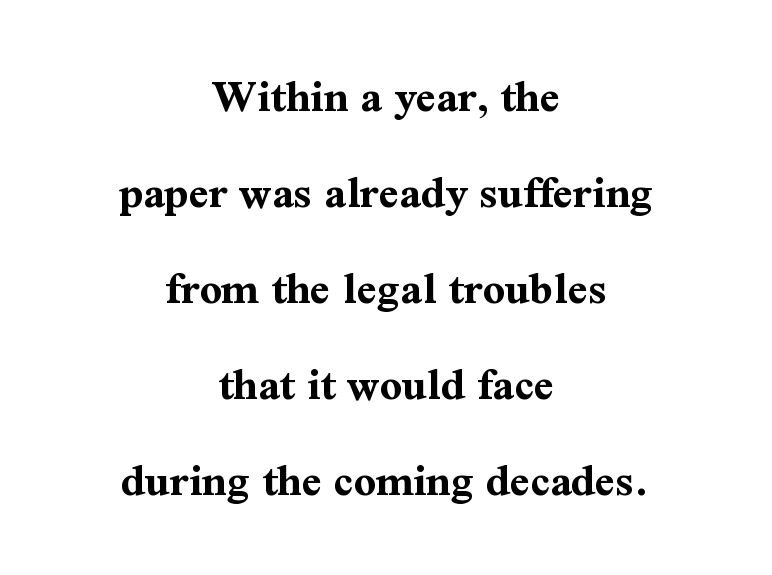
Is this a sans? No — the strokes have serifs. Spacing verdict: proportional, widths tailored to each character. The rendering uses a large line-height, opening up the rows. I'd describe the lettering as bold — thick and assertive. A roman cut, with each character standing at attention. A centered setting, common on invitations and titles, is used for this passage.
